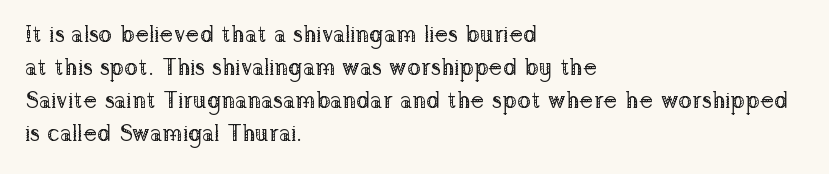
Q: Is the text bold? A: No.
Q: Is the text italic (slanted)? A: No, it is upright.
Q: Is the text underlined? A: No.
Q: How is the paragraph aligned? A: Left-aligned.
Q: Is the spacing between letters normal or unusually wide? A: Normal.
Q: Is the spacing between lines tight, normal or loose? A: Normal.
